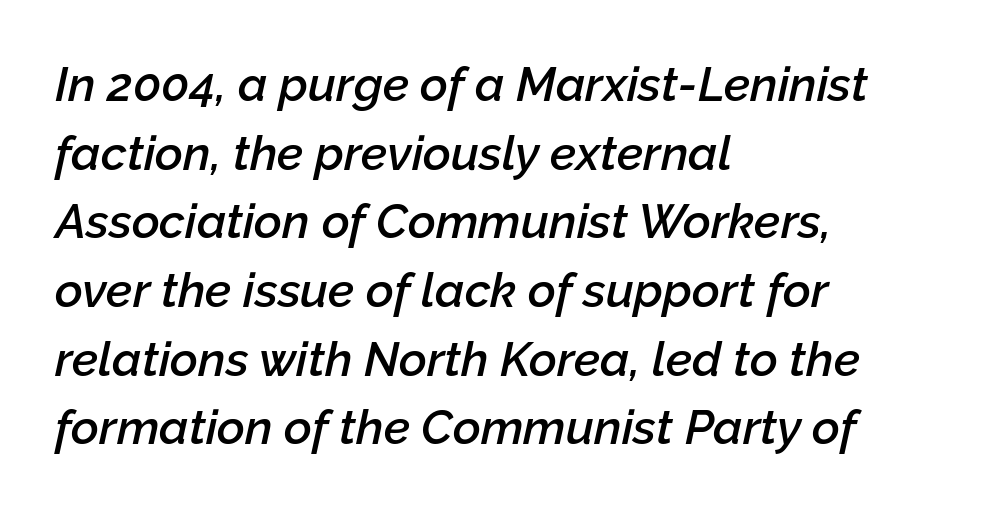
The image shows 48 px semibold type, italic (leaning right); set left-aligned, normal line spacing (1.43x), normal letter spacing, not underlined; low stroke contrast and a medium x-height.
